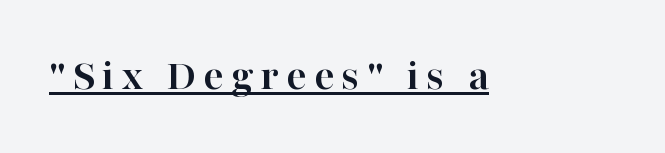
Each glyph is drawn with heavy, bold strokes. The font's upright variant was chosen for this text. The text was rendered using a seriffed face with decorative stroke endings. In designer terms, the underline attribute is active on this setting. Here the designer chose a conventional face with non-uniform glyph widths.
